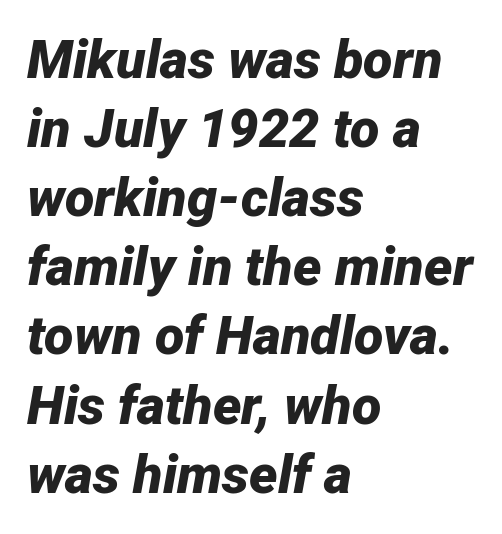
{"italic": "yes", "lean": "right", "slant_degrees": 12, "bold": "yes", "weight": "bold", "width": "normal", "stroke_contrast": "low", "x_height": "medium", "monospaced": "no", "underline": "no", "align": "left", "line_spacing": "normal", "line_spacing_ratio": 1.28, "letter_spacing": "normal", "letter_spacing_em": 0.0, "glyph_px": 54}
